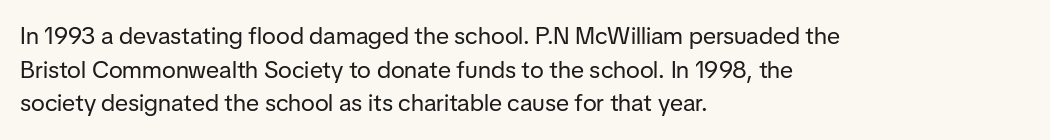
Q: Is the text bold? A: No.
Q: Is the text italic (slanted)? A: No, it is upright.
Q: Is the text underlined? A: No.
Q: How is the paragraph aligned? A: Left-aligned.
Q: Is the spacing between letters normal or unusually wide? A: Normal.
Q: Is the spacing between lines tight, normal or loose? A: Normal.
